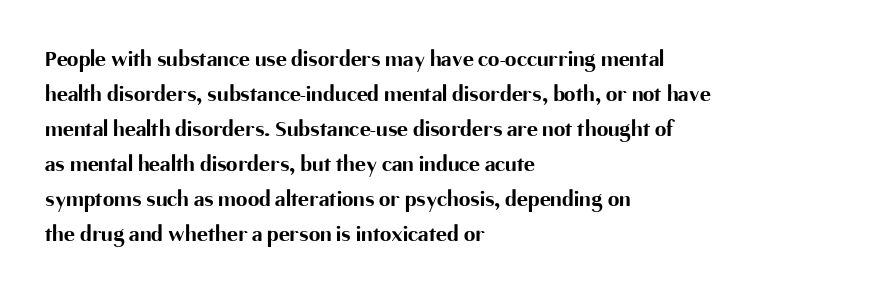
The image shows 23 px bold type, upright; set left-aligned, normal line spacing (1.52x), normal letter spacing, not underlined.
